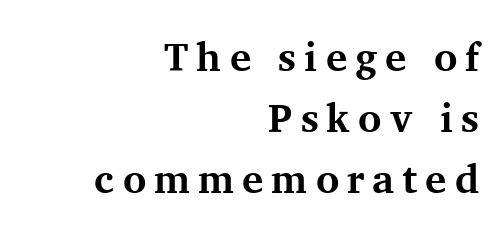
This sample keeps an unexceptional amount of space between lines. I'd call this a serif setting — the letters wear small feet. Spacing verdict: proportional, widths tailored to each character. Style check: upright.
